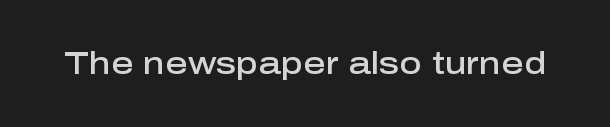
The space directly below the letters is spotless. The letters advance in unequal steps, a hallmark of proportional type. Look at the stroke-to-counter ratio: somewhat heavy, a semibold. Glyph-to-glyph distance matches everyday printed text.
